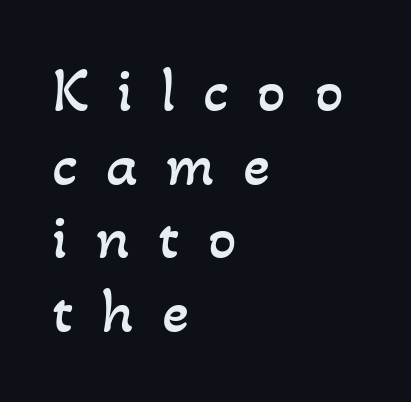
Q: Is the text bold? A: No.
Q: Is the text underlined? A: No.
Q: How is the paragraph aligned? A: Left-aligned.
Q: Is the spacing between letters normal or unusually wide? A: Unusually wide.
Q: Width (condensed, normal, or wide)? A: Normal.
Q: Stroke contrast? A: Low.
Q: x-height? A: Small.
Q: Monospaced? A: No.
